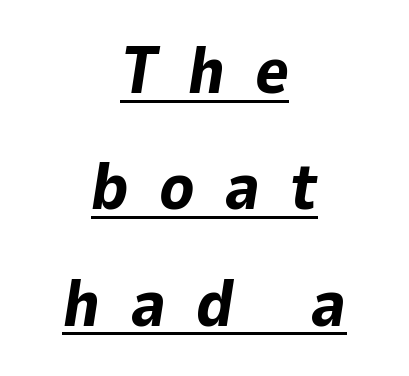
The image shows 65 px bold type, italic (leaning right); set centered, line spacing 1.79x, unusually wide letter spacing (+0.46 em), underlined; low stroke contrast and a medium x-height.
